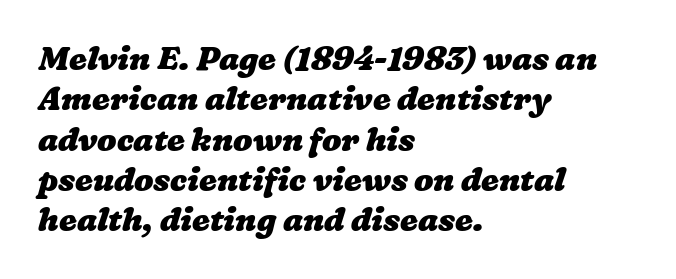
Q: Is the text bold? A: Yes.
Q: Is the text underlined? A: No.
Q: How is the paragraph aligned? A: Left-aligned.
Q: Is the spacing between letters normal or unusually wide? A: Normal.
Q: Is the spacing between lines tight, normal or loose? A: Normal.
Q: Width (condensed, normal, or wide)? A: Wide.
Q: Stroke contrast? A: Low.
Q: x-height? A: Medium.
Q: Monospaced? A: No.
